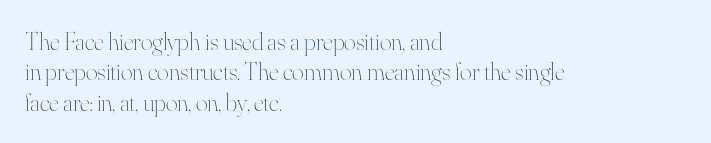
The image shows 25 px text type, upright; set left-aligned, line spacing 1.22x, normal letter spacing, not underlined.
